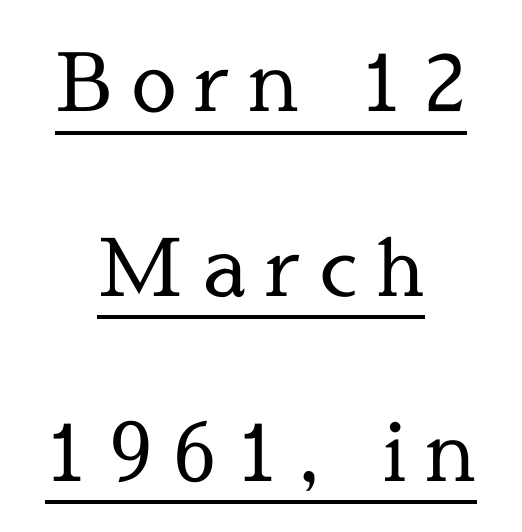
{"serif": "yes", "italic": "no", "bold": "no", "weight": "regular", "width": "normal", "x_height": "medium", "monospaced": "no", "underline": "yes", "align": "center", "line_spacing": "loose", "line_spacing_ratio": 2.31, "letter_spacing": "wide", "letter_spacing_em": 0.23, "glyph_px": 80}
